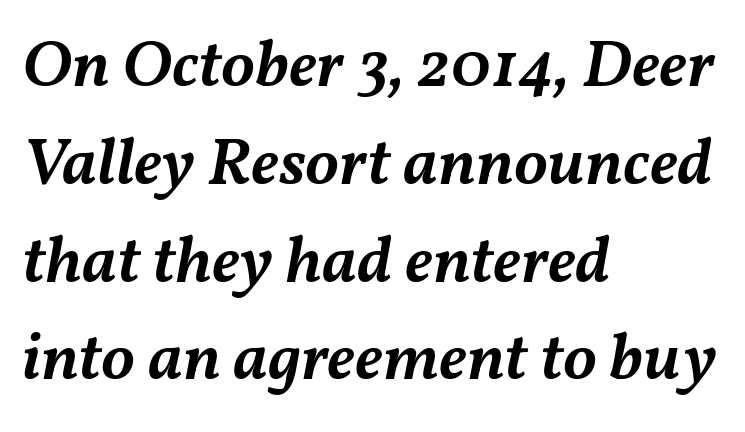
The image shows 67 px semibold type, italic (leaning right); set left-aligned, normal line spacing (1.46x), normal letter spacing, not underlined; medium stroke contrast and a medium x-height.
